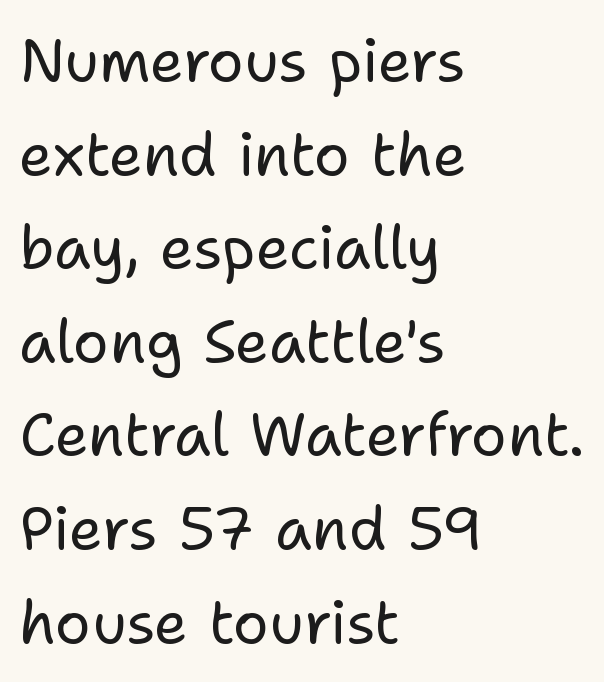
Alignment: flush left. Here the designer chose a conventional face with non-uniform glyph widths. The typeface chosen for these lines omits serifs. Look at the tracking — it's just the regular setting, nothing added. Regarding leading, the lines here are spaced in the standard way.
